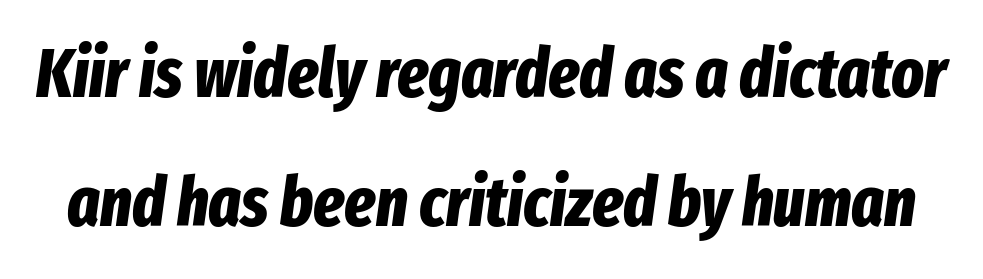
The image shows 68 px bold, condensed type, italic (leaning right); set loose line spacing (1.9x), normal letter spacing, not underlined; low stroke contrast and a medium x-height.
